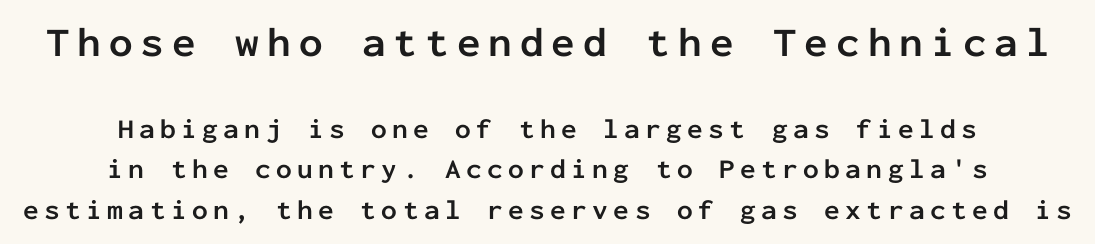
{"serif": "no", "italic": "no", "bold": "yes", "weight": "semibold", "width": "normal", "stroke_contrast": "low", "x_height": "medium", "monospaced": "yes", "underline": "no", "align": "center", "line_spacing": "normal", "line_spacing_ratio": 1.44, "larger_block": "first", "size_ratio": 1.5, "glyph_px": 42}
